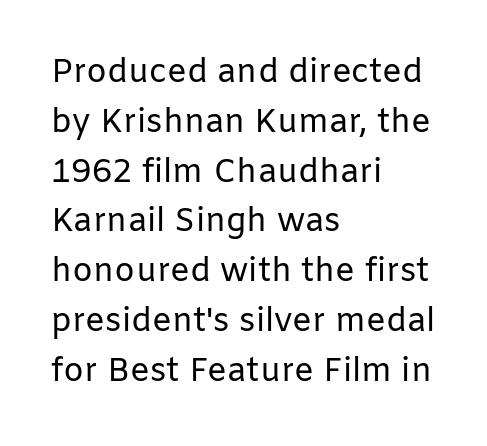
Q: Is the text bold? A: No.
Q: Is the text italic (slanted)? A: No, it is upright.
Q: Is the typeface a serif or a sans-serif typeface? A: Sans-serif.
Q: Is the text underlined? A: No.
Q: How is the paragraph aligned? A: Left-aligned.
Q: Is the spacing between letters normal or unusually wide? A: Normal.
Q: Is the spacing between lines tight, normal or loose? A: Normal.
Q: Width (condensed, normal, or wide)? A: Normal.
Q: Stroke contrast? A: Low.
Q: x-height? A: Medium.
Q: Monospaced? A: No.
